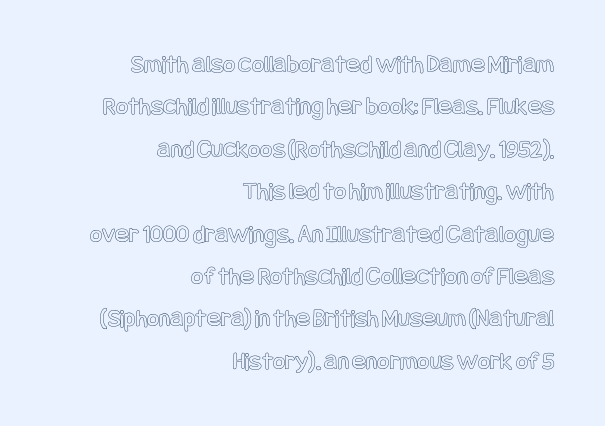
The image shows 26 px text type, upright; set right-aligned, normal line spacing (1.63x), normal letter spacing, not underlined.
